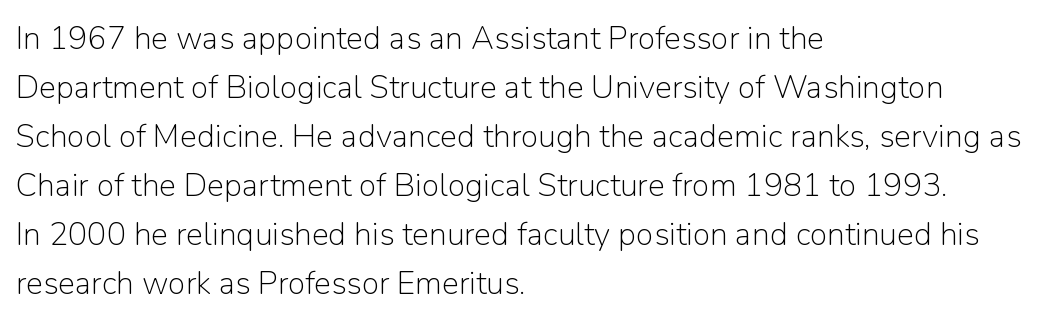
{"serif": "no", "italic": "no", "bold": "no", "weight": "light", "width": "normal", "stroke_contrast": "low", "x_height": "medium", "monospaced": "no", "underline": "no", "align": "left", "line_spacing": "normal", "line_spacing_ratio": 1.53, "letter_spacing": "normal", "letter_spacing_em": 0.0, "glyph_px": 32}
